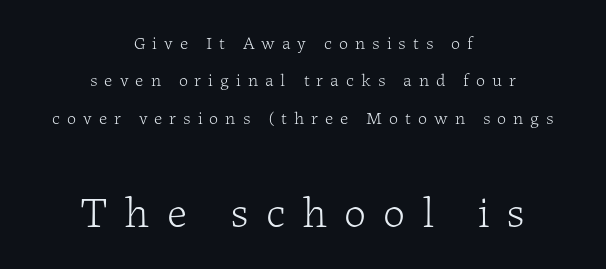
{"serif": "yes", "italic": "no", "bold": "no", "weight": "light", "width": "normal", "stroke_contrast": "low", "x_height": "medium", "monospaced": "no", "underline": "no", "align": "center", "line_spacing": "loose", "line_spacing_ratio": 2.08, "letter_spacing": "wide", "letter_spacing_em": 0.39, "larger_block": "second", "size_ratio": 2.44, "glyph_px": 44}
